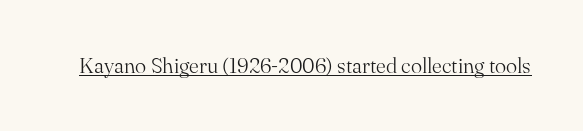
Italic: no, the glyphs are upright roman. You can see a thin bar hugging the bottom of the glyphs. Nothing heavy about these letters — not bold at all. Look at the tracking — it's just the regular setting, nothing added.
